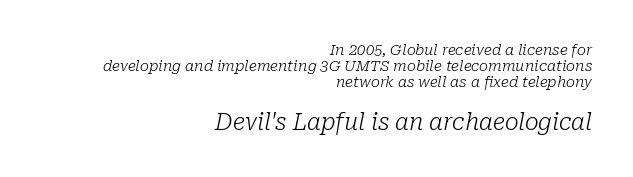
Q: Is the text bold? A: No.
Q: Is the text italic (slanted)? A: Yes, it leans right by about 10 degrees.
Q: Is the text underlined? A: No.
Q: How is the paragraph aligned? A: Right-aligned.
Q: Is the spacing between letters normal or unusually wide? A: Normal.
Q: Is the spacing between lines tight, normal or loose? A: Tight.
Q: Which block of text is set in a larger size, the first (top) or the second (bottom)? A: The second (bottom) one.
